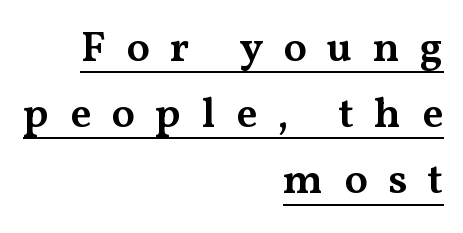
Q: Is the text bold? A: Semi-bold.
Q: Is the text italic (slanted)? A: No, it is upright.
Q: Is the typeface a serif or a sans-serif typeface? A: Serif.
Q: Is the text underlined? A: Yes.
Q: How is the paragraph aligned? A: Right-aligned.
Q: Is the spacing between letters normal or unusually wide? A: Unusually wide.
Q: Is the spacing between lines tight, normal or loose? A: Normal.
Q: Width (condensed, normal, or wide)? A: Wide.
Q: Stroke contrast? A: Medium.
Q: x-height? A: Medium.
Q: Monospaced? A: No.
